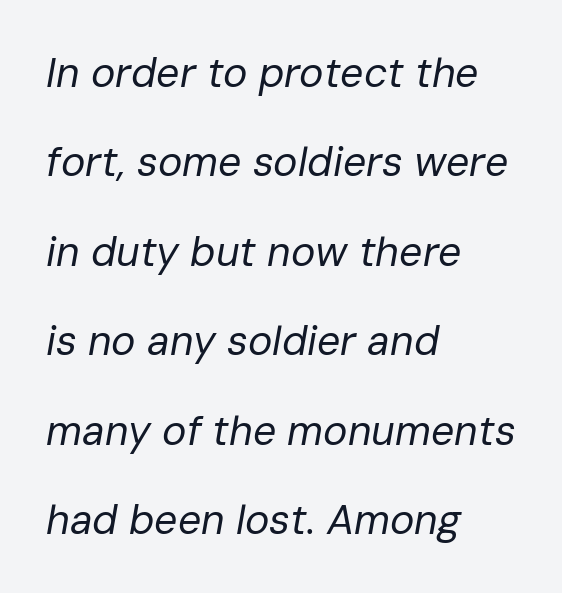
The typesetter chose a ragged-right arrangement here. You could call the tracking neutral — neither tight nor loose. The face used here is proportionally spaced, like ordinary book or web type. These lines stand farther apart than default settings would place them. Plain, unruled lines of type.
